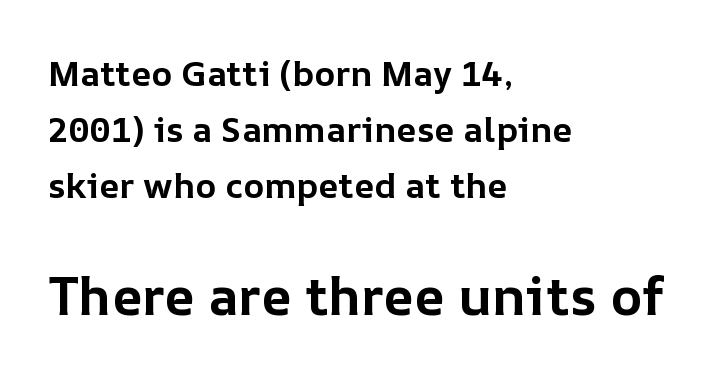
Q: Is the text bold? A: Yes.
Q: Is the text italic (slanted)? A: No, it is upright.
Q: Is the text underlined? A: No.
Q: How is the paragraph aligned? A: Left-aligned.
Q: Is the spacing between letters normal or unusually wide? A: Normal.
Q: Is the spacing between lines tight, normal or loose? A: Normal.
Q: Which block of text is set in a larger size, the first (top) or the second (bottom)? A: The second (bottom) one.
Q: Width (condensed, normal, or wide)? A: Normal.
Q: Stroke contrast? A: Low.
Q: x-height? A: Medium.
Q: Monospaced? A: No.
